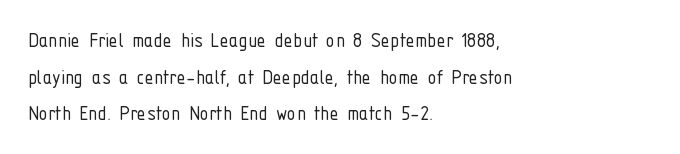
Notice how descenders clear the ascenders below comfortably — that's standard leading. Heft: none added — not bold. Posture: upright roman. The tracking reads as untouched default to a designer's eye. If you drew a ruler down the left edge, every line would touch it.
